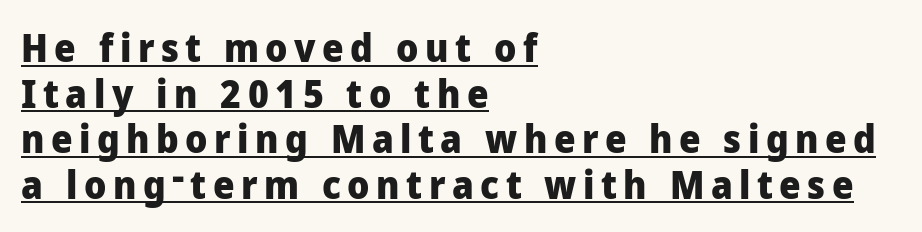
The image shows 38 px heavy sans-serif type, upright; set left-aligned, line spacing 1.2x, underlined; low stroke contrast and a medium x-height.
